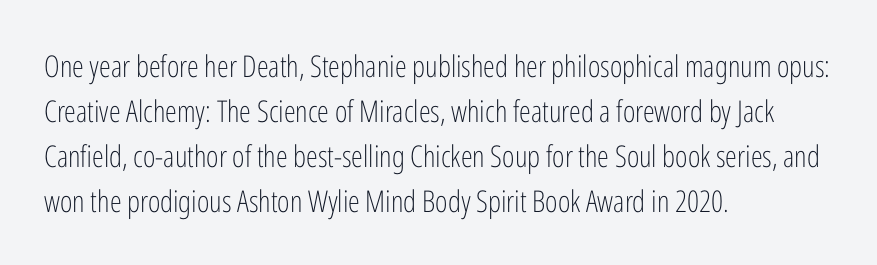
Standard letterfit; no display-style spreading of the glyphs. Caption: face not bold, strokes unweighted. Quick note: interline space is typical. Note the varied advance widths — an 'i' is clearly narrower than an 'm'.
